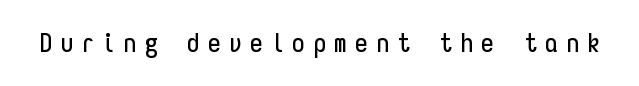
Q: Is the text italic (slanted)? A: No, it is upright.
Q: Is the text underlined? A: No.
Q: Is the spacing between letters normal or unusually wide? A: Unusually wide.
